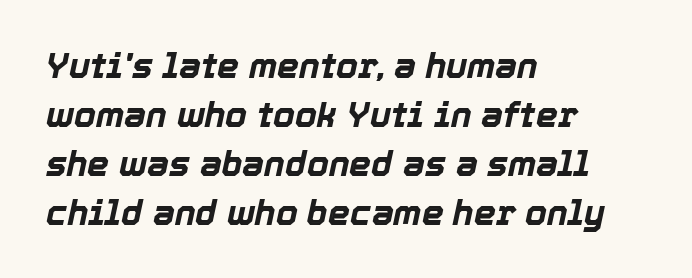
The image shows 35 px bold type, italic (leaning right); set left-aligned, normal line spacing (1.4x), normal letter spacing, not underlined; a medium x-height.
